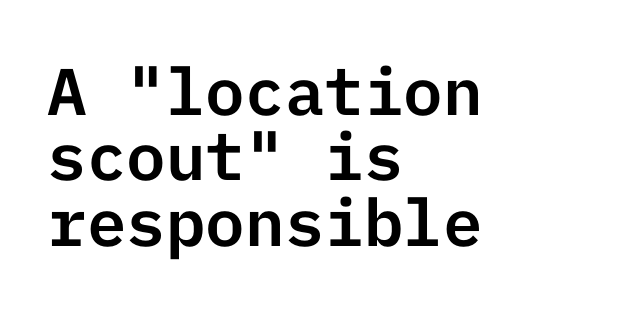
{"serif": "no", "italic": "no", "width": "normal", "stroke_contrast": "low", "x_height": "medium", "underline": "no", "align": "left", "line_spacing": "tight", "line_spacing_ratio": 0.99, "letter_spacing": "normal", "letter_spacing_em": 0.0, "glyph_px": 66}
